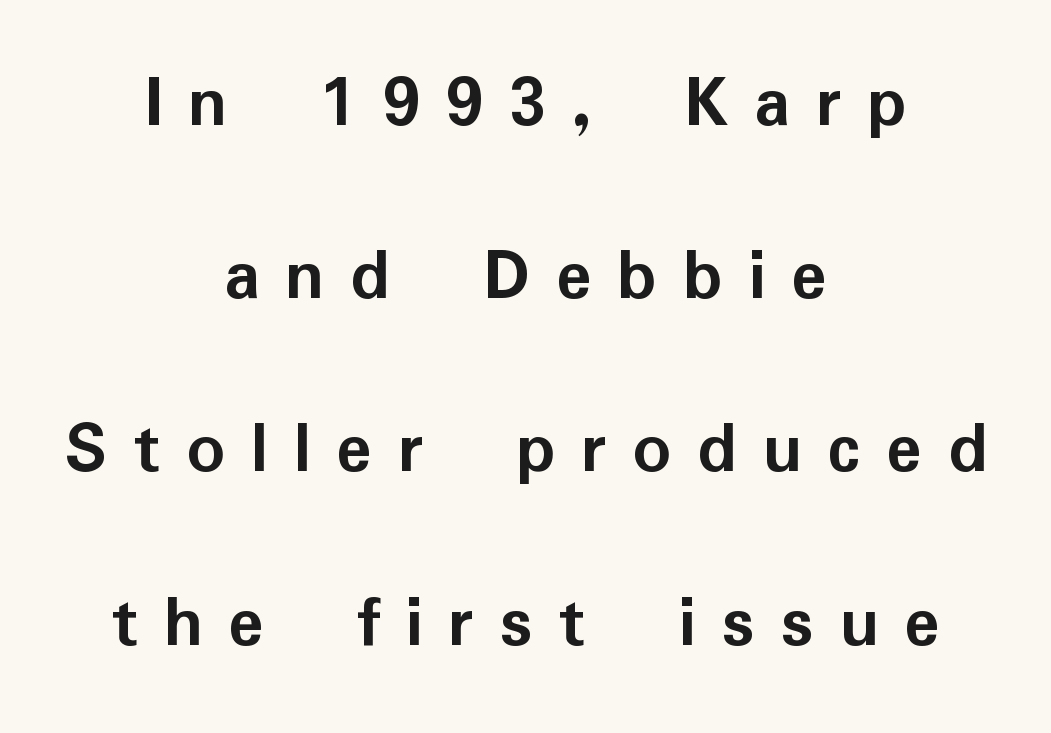
Q: Is the text bold? A: Yes.
Q: Is the text italic (slanted)? A: No, it is upright.
Q: Is the typeface a serif or a sans-serif typeface? A: Sans-serif.
Q: Is the text underlined? A: No.
Q: How is the paragraph aligned? A: Centered.
Q: Is the spacing between letters normal or unusually wide? A: Unusually wide.
Q: Is the spacing between lines tight, normal or loose? A: Loose.
Q: Width (condensed, normal, or wide)? A: Normal.
Q: Stroke contrast? A: Low.
Q: x-height? A: Medium.
Q: Monospaced? A: No.
